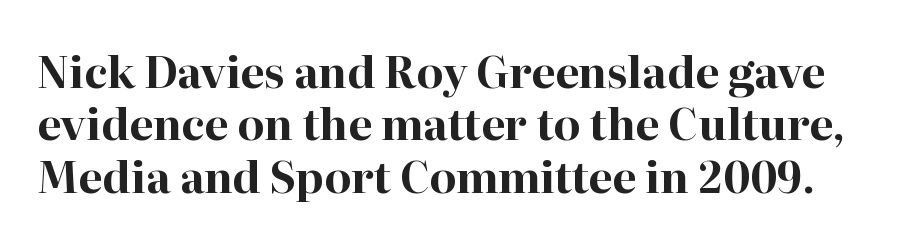
The image shows 43 px bold serif type, upright; set line spacing 1.22x, normal letter spacing, not underlined; high stroke contrast and a medium x-height.
